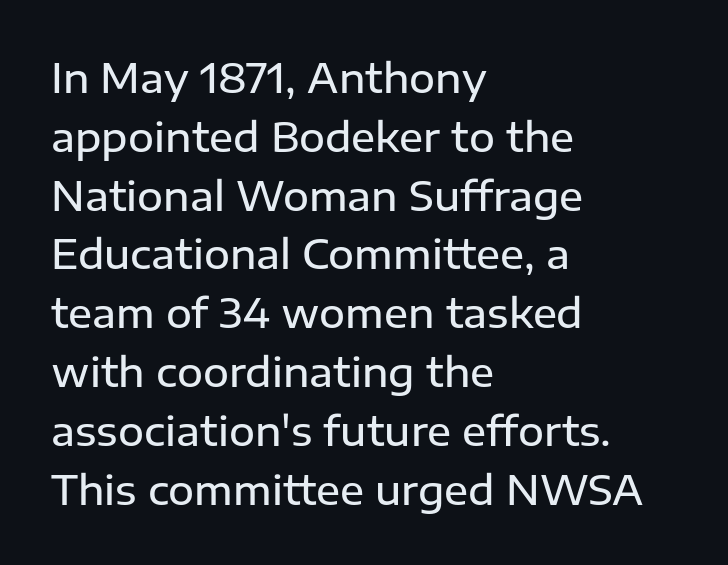
The image shows 40 px semibold sans-serif type, upright; set left-aligned, normal line spacing (1.47x), normal letter spacing, not underlined; low stroke contrast and a medium x-height.
